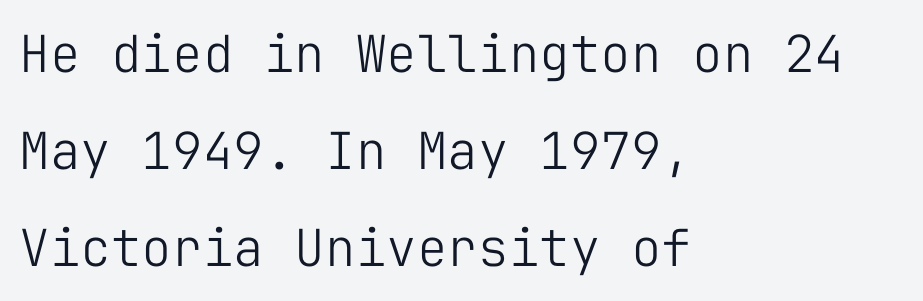
Q: Is the text bold? A: No.
Q: Is the text italic (slanted)? A: No, it is upright.
Q: Is the typeface a serif or a sans-serif typeface? A: Sans-serif.
Q: Is the text underlined? A: No.
Q: How is the paragraph aligned? A: Left-aligned.
Q: Is the spacing between letters normal or unusually wide? A: Normal.
Q: Is the spacing between lines tight, normal or loose? A: Loose.
Q: Width (condensed, normal, or wide)? A: Normal.
Q: Stroke contrast? A: Low.
Q: x-height? A: Medium.
Q: Monospaced? A: Yes.
